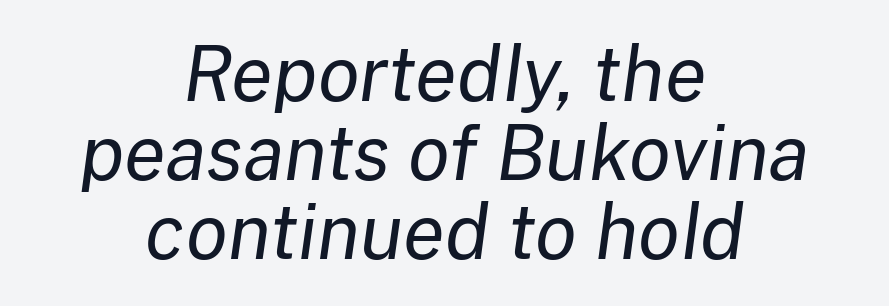
Q: Is the text bold? A: No.
Q: Is the text italic (slanted)? A: Yes, it leans right by about 8 degrees.
Q: Is the text underlined? A: No.
Q: How is the paragraph aligned? A: Centered.
Q: Is the spacing between letters normal or unusually wide? A: Normal.
Q: Is the spacing between lines tight, normal or loose? A: Tight.
Q: Width (condensed, normal, or wide)? A: Normal.
Q: Stroke contrast? A: Low.
Q: x-height? A: Medium.
Q: Monospaced? A: No.
